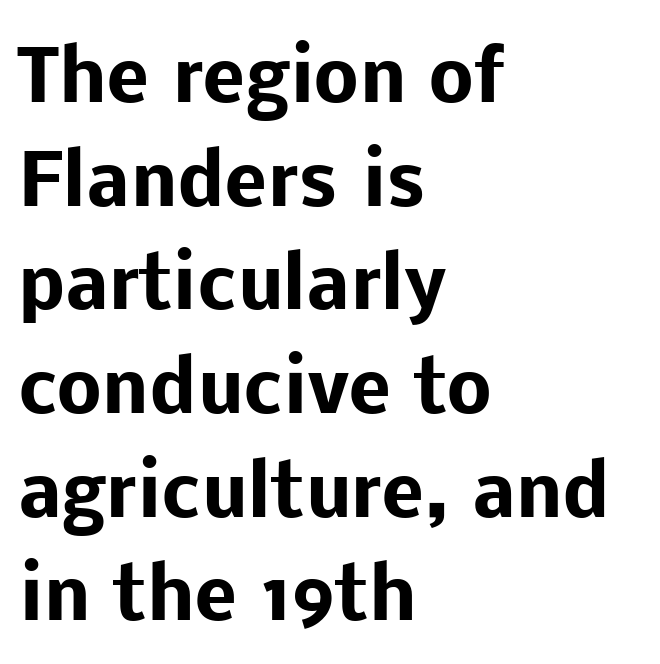
No italicization has been applied; the sample stays upright. Caption: bold face, heavy strokes. Think of a printed novel: that variable character pitch is what you see here. The space between consecutive lines is moderate.
